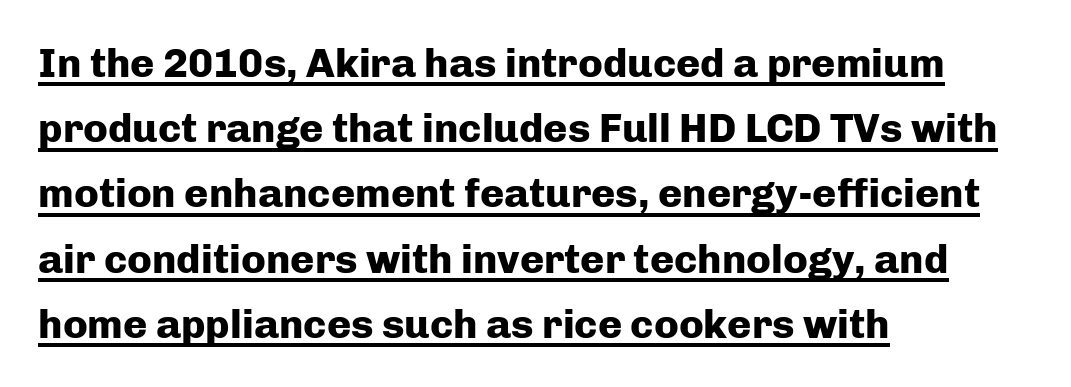
The image shows 41 px heavy sans-serif type, upright; set left-aligned, normal line spacing (1.59x), normal letter spacing, underlined; low stroke contrast and a medium x-height.
